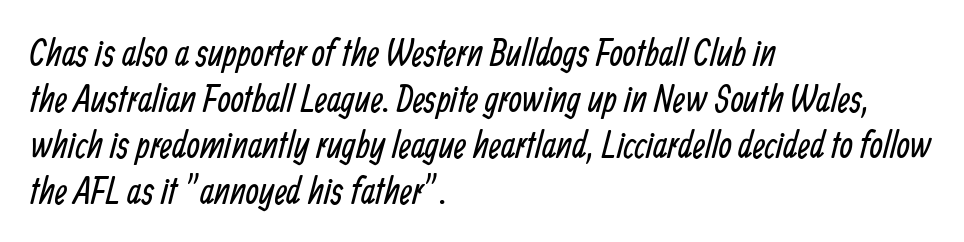
The image shows 38 px regular-weight, condensed sans-serif type; set left-aligned, line spacing 1.21x, normal letter spacing, not underlined; low stroke contrast and a medium x-height.
